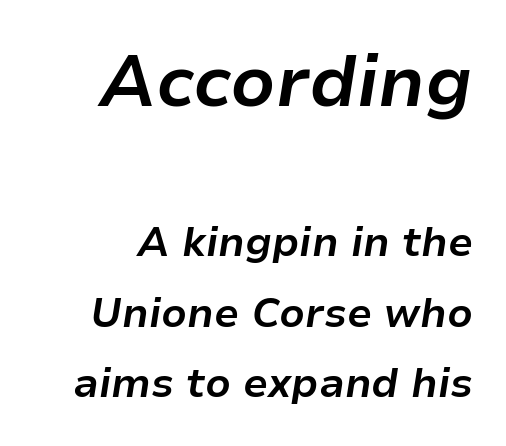
Q: Is the text bold? A: Yes.
Q: Is the text italic (slanted)? A: Yes, it leans right by about 9 degrees.
Q: Is the text underlined? A: No.
Q: How is the paragraph aligned? A: Right-aligned.
Q: Is the spacing between letters normal or unusually wide? A: Normal.
Q: Which block of text is set in a larger size, the first (top) or the second (bottom)? A: The first (top) one.
Q: Width (condensed, normal, or wide)? A: Normal.
Q: Stroke contrast? A: Low.
Q: x-height? A: Medium.
Q: Monospaced? A: No.
